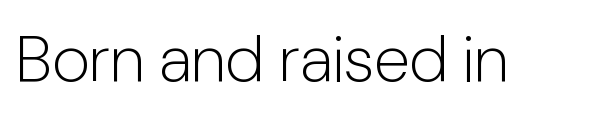
Grotesque or geometric, the face here clearly has no serifs. Character widths vary here, with narrow letters taking less room than wide ones. The typography opts for an upright posture over an oblique one. The words here are not underlined.
